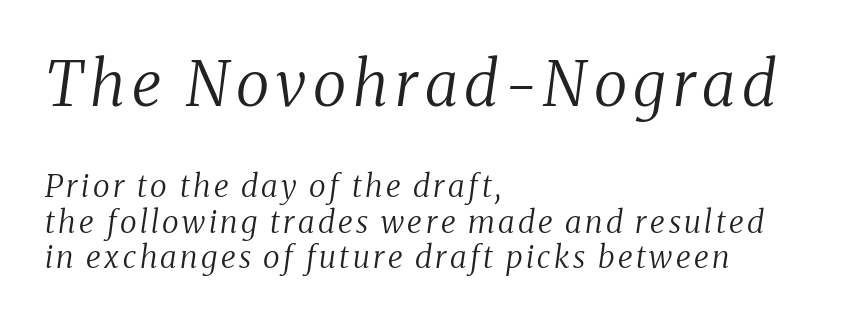
Q: Is the text bold? A: No.
Q: Is the text italic (slanted)? A: Yes, it leans right by about 8 degrees.
Q: Is the typeface a serif or a sans-serif typeface? A: Serif.
Q: Is the text underlined? A: No.
Q: How is the paragraph aligned? A: Left-aligned.
Q: Is the spacing between lines tight, normal or loose? A: Tight.
Q: Which block of text is set in a larger size, the first (top) or the second (bottom)? A: The first (top) one.
Q: Width (condensed, normal, or wide)? A: Normal.
Q: Stroke contrast? A: Medium.
Q: x-height? A: Medium.
Q: Monospaced? A: No.
